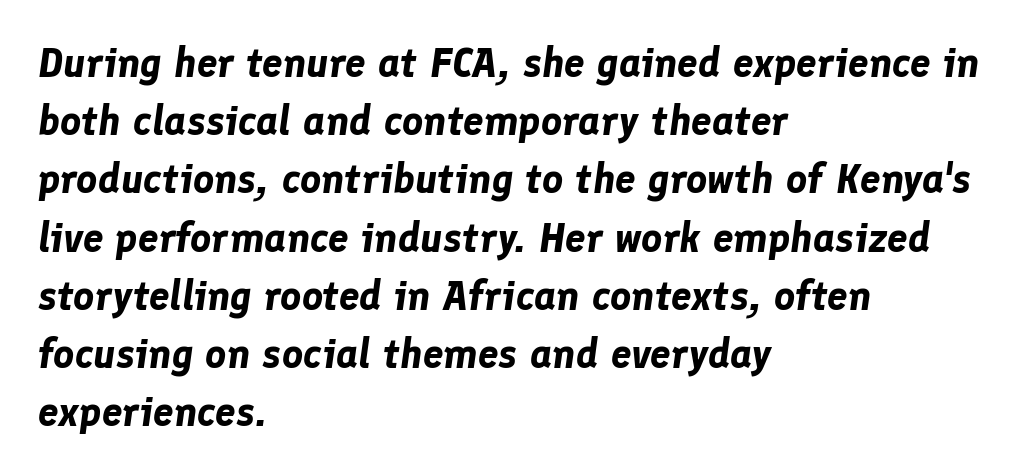
Q: Is the text bold? A: Yes.
Q: Is the text italic (slanted)? A: Yes, it leans right by about 8 degrees.
Q: Is the text underlined? A: No.
Q: How is the paragraph aligned? A: Left-aligned.
Q: Is the spacing between letters normal or unusually wide? A: Normal.
Q: Is the spacing between lines tight, normal or loose? A: Normal.
Q: Width (condensed, normal, or wide)? A: Normal.
Q: Stroke contrast? A: Low.
Q: x-height? A: Medium.
Q: Monospaced? A: No.
